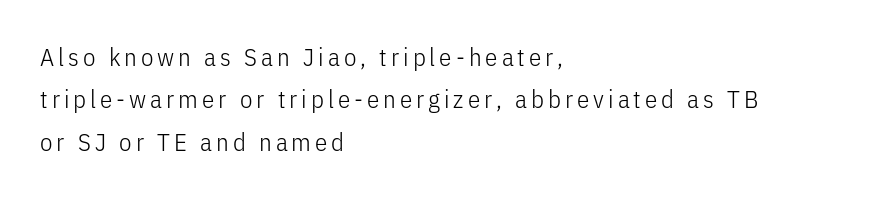
Q: Is the text bold? A: No.
Q: Is the text italic (slanted)? A: No, it is upright.
Q: Is the text underlined? A: No.
Q: How is the paragraph aligned? A: Left-aligned.
Q: Is the spacing between lines tight, normal or loose? A: Normal.
